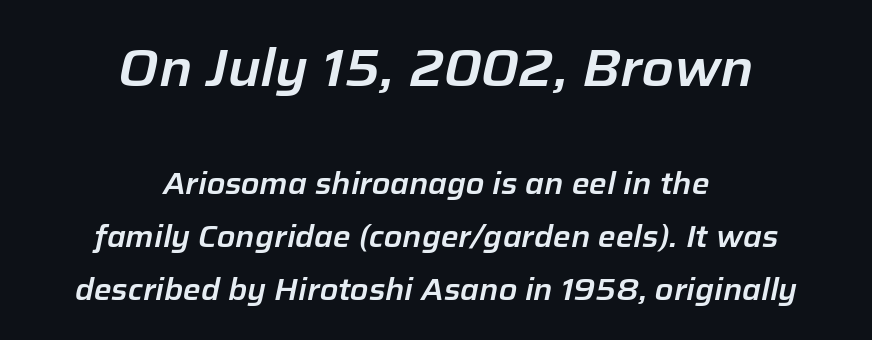
Q: Is the text italic (slanted)? A: Yes, it leans right by about 12 degrees.
Q: Is the text underlined? A: No.
Q: How is the paragraph aligned? A: Centered.
Q: Is the spacing between letters normal or unusually wide? A: Normal.
Q: Which block of text is set in a larger size, the first (top) or the second (bottom)? A: The first (top) one.
Q: Width (condensed, normal, or wide)? A: Normal.
Q: Stroke contrast? A: Low.
Q: x-height? A: Medium.
Q: Monospaced? A: No.
